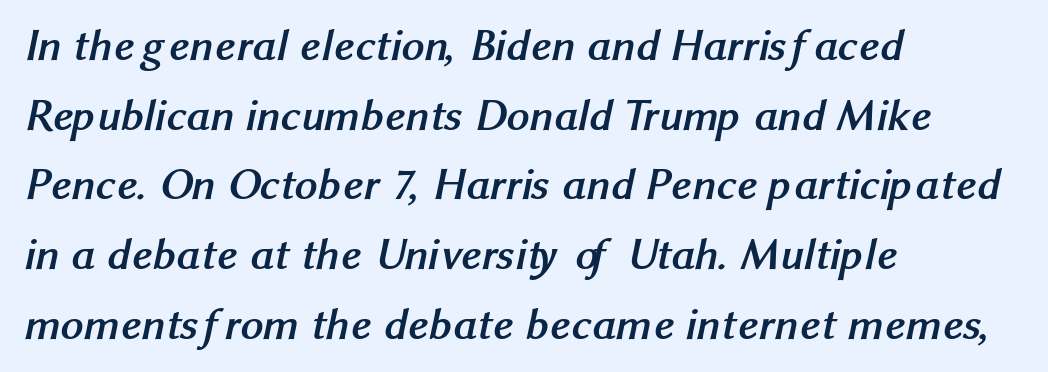
Does the weight exceed regular? Yes, all the way to bold. Think of a printed novel: that variable character pitch is what you see here. Does the leading feel generous? No, just average. Look at the tracking — it's just the regular setting, nothing added.
